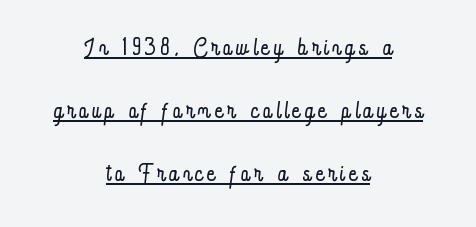
Think of a printed novel: that variable character pitch is what you see here. Somebody hit Ctrl+U on this one — the words are underlined. The lines are spread far apart with generous leading. Compared with a typical body face, this is equally light or lighter still. Does the copy run flush right? No — it is centered line by line.
